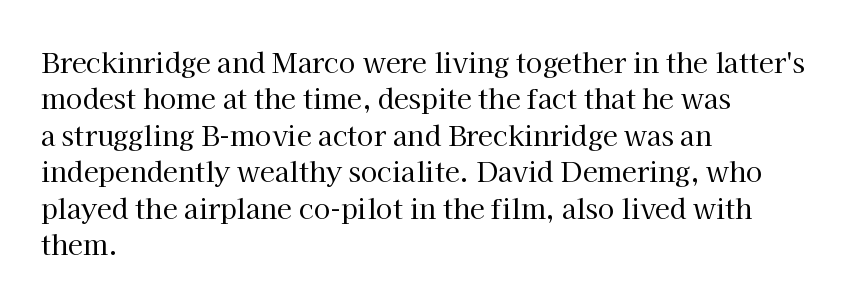
Upright lettering throughout. Reading down the column, the eye jumps a familiar distance to each next line. The typesetting does not lean heavy: it is not bold. Horizontal alignment here is leftward, the default for most running prose. The space directly below the letters is spotless. Glyph-to-glyph distance matches everyday printed text.
